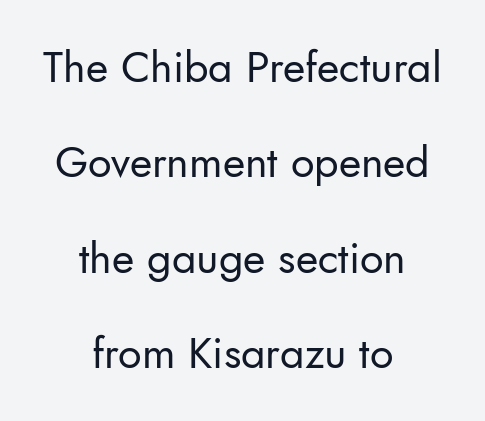
Note: no serifs on the glyphs. Style check: upright. Loosely led — the rows are spread out. The glyphs are unaccompanied by any horizontal stroke below them.
